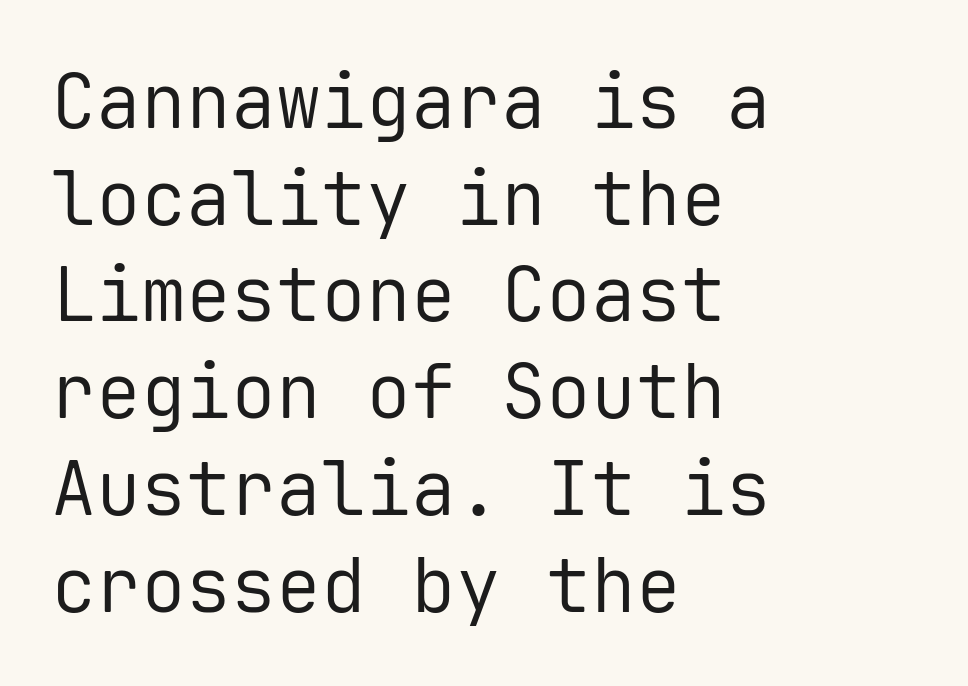
Q: Is the text bold? A: No.
Q: Is the text italic (slanted)? A: No, it is upright.
Q: Is the typeface a serif or a sans-serif typeface? A: Sans-serif.
Q: Is the text underlined? A: No.
Q: How is the paragraph aligned? A: Left-aligned.
Q: Is the spacing between letters normal or unusually wide? A: Normal.
Q: Is the spacing between lines tight, normal or loose? A: Normal.
Q: Width (condensed, normal, or wide)? A: Normal.
Q: Stroke contrast? A: Low.
Q: x-height? A: Medium.
Q: Monospaced? A: Yes.
